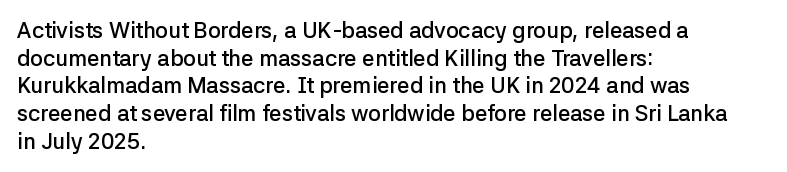
{"italic": "no", "bold": "semi", "underline": "no", "align": "left", "line_spacing": "normal", "line_spacing_ratio": 1.26, "letter_spacing": "normal", "letter_spacing_em": 0.0, "glyph_px": 22}
